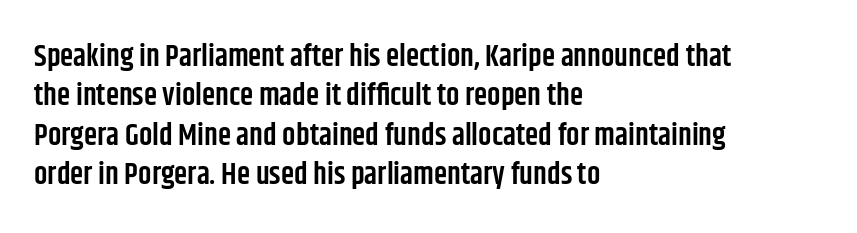
Q: Is the text bold? A: Semi-bold.
Q: Is the text italic (slanted)? A: No, it is upright.
Q: Is the typeface a serif or a sans-serif typeface? A: Sans-serif.
Q: Is the text underlined? A: No.
Q: How is the paragraph aligned? A: Left-aligned.
Q: Is the spacing between letters normal or unusually wide? A: Normal.
Q: Is the spacing between lines tight, normal or loose? A: Normal.
Q: Width (condensed, normal, or wide)? A: Condensed.
Q: Stroke contrast? A: Low.
Q: x-height? A: Large.
Q: Monospaced? A: No.
